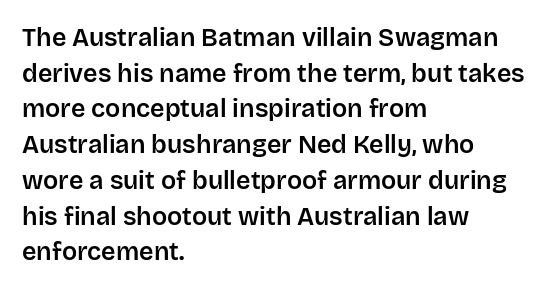
Glyph-to-glyph distance matches everyday printed text. The baseline area is clear. These lines are set flush left with a ragged right edge. Designer's note — italics off, roman on. The rendering uses a moderate line-height, typical for paragraphs.
